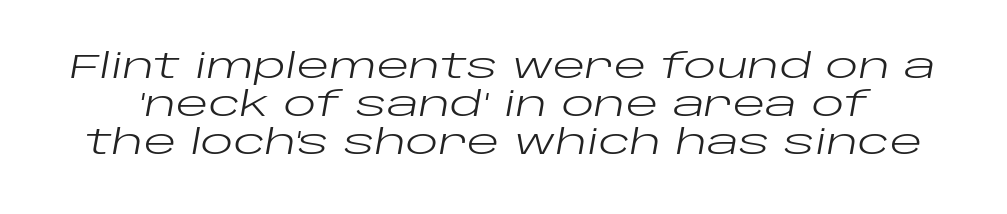
Q: Is the text bold? A: No.
Q: Is the text italic (slanted)? A: Yes, it leans right by about 10 degrees.
Q: Is the text underlined? A: No.
Q: Is the spacing between letters normal or unusually wide? A: Normal.
Q: Is the spacing between lines tight, normal or loose? A: Tight.
Q: Width (condensed, normal, or wide)? A: Wide.
Q: Stroke contrast? A: Low.
Q: x-height? A: Large.
Q: Monospaced? A: No.
